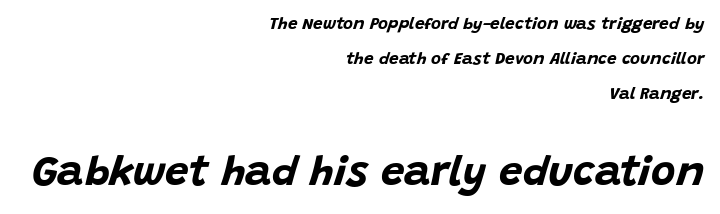
Q: Is the text bold? A: Yes.
Q: Is the text italic (slanted)? A: Yes, it leans right by about 15 degrees.
Q: Is the text underlined? A: No.
Q: How is the paragraph aligned? A: Right-aligned.
Q: Is the spacing between letters normal or unusually wide? A: Normal.
Q: Is the spacing between lines tight, normal or loose? A: Loose.
Q: Which block of text is set in a larger size, the first (top) or the second (bottom)? A: The second (bottom) one.
Q: Width (condensed, normal, or wide)? A: Normal.
Q: Stroke contrast? A: Low.
Q: x-height? A: Large.
Q: Monospaced? A: No.
